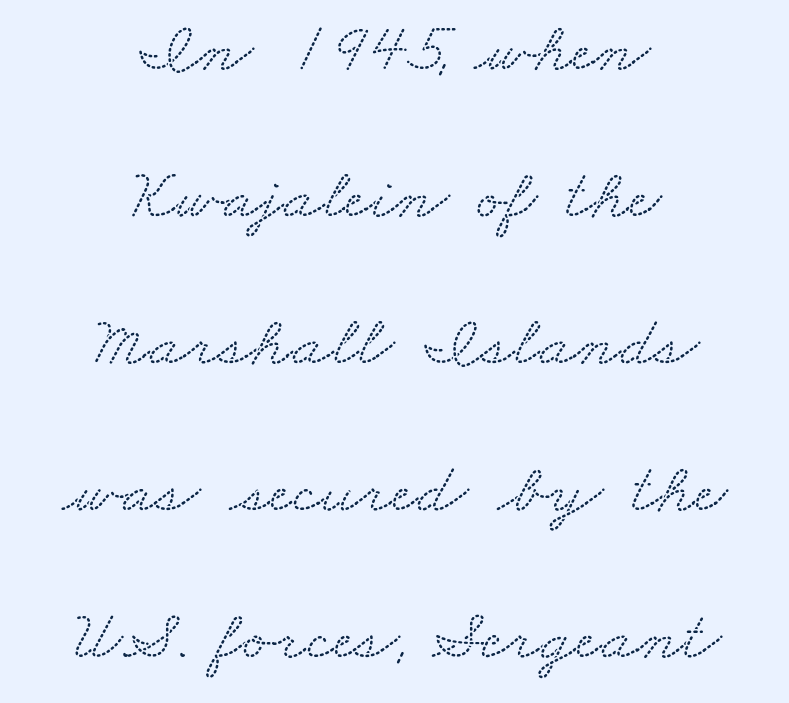
Q: Is the typeface a serif or a sans-serif typeface? A: Serif.
Q: Is the text underlined? A: No.
Q: How is the paragraph aligned? A: Centered.
Q: Is the spacing between letters normal or unusually wide? A: Normal.
Q: Is the spacing between lines tight, normal or loose? A: Loose.
Q: Width (condensed, normal, or wide)? A: Wide.
Q: Stroke contrast? A: Low.
Q: x-height? A: Small.
Q: Monospaced? A: No.
